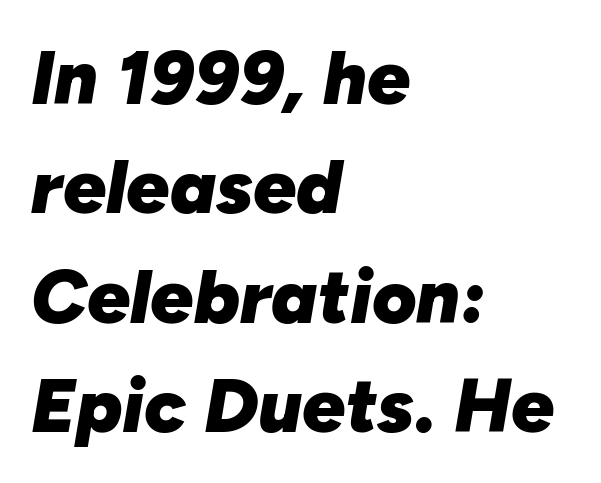
The image shows 76 px heavy type, italic (leaning right); set left-aligned, normal line spacing (1.44x), normal letter spacing, not underlined; low stroke contrast and a medium x-height.
